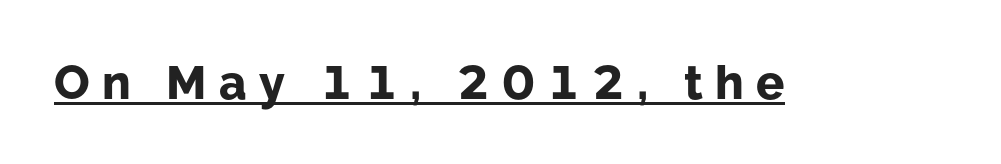
{"serif": "no", "italic": "no", "bold": "yes", "weight": "bold", "width": "normal", "stroke_contrast": "low", "x_height": "medium", "monospaced": "no", "underline": "yes", "letter_spacing": "wide", "letter_spacing_em": 0.26, "glyph_px": 47}
